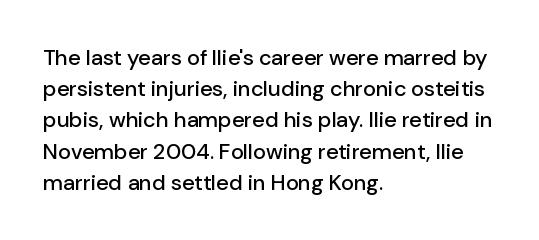
Nope, not italic — everything's standing straight. You could call the tracking neutral — neither tight nor loose. Descenders hang freely into open space. Vertical spacing — default. The compositor pushed each line to the left boundary.
